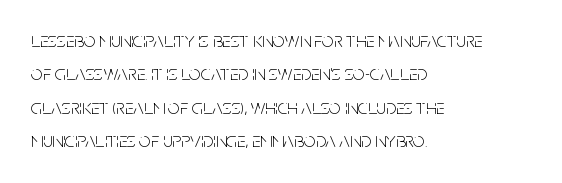
How would I describe the line gaps? Plain and ordinary. Weight: in the light-to-regular range. The type is set solid horizontally, with unmodified tracking. The lines are quadded left.
